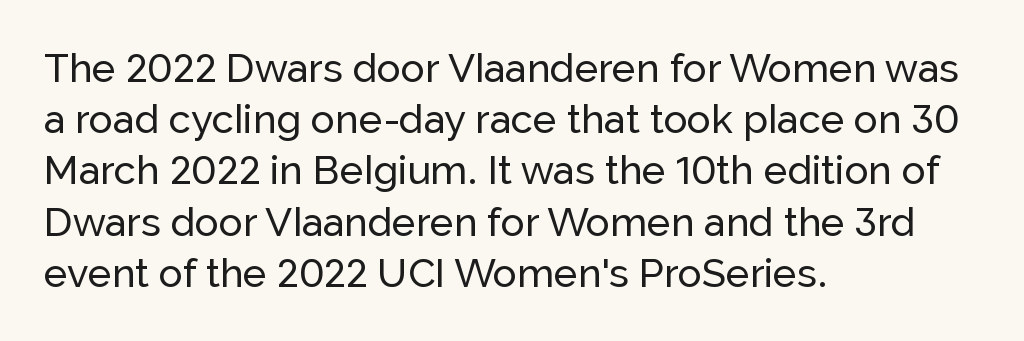
Whoever set this chose a conventional vertical rhythm. To sum up the face: it is a sans, with no serifs. The passage is arranged the way most books set body copy — flush left. Italic: no, the glyphs are upright roman. The rendering uses natural spacing where letterforms have individual widths. Compared with typical body copy, the letter spacing here is the same.
